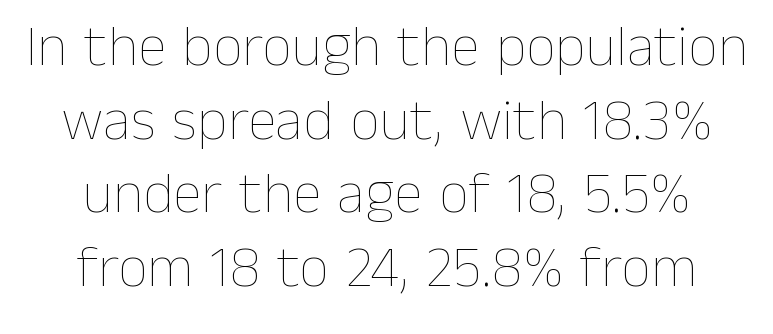
The horizontal fit of the characters is conventional and even. Spacing verdict: proportional, widths tailored to each character. Nope, not italic — everything's standing straight. The lines sit at an ordinary, default distance from one another. No chunkiness to these letters — they're not bold. Anything drawn beneath the words? Only blank space.
